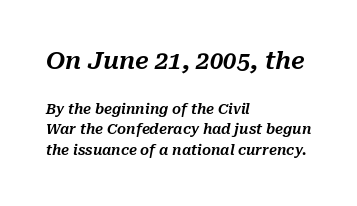
The image shows 24 px text type, italic (leaning right); set left-aligned, normal line spacing (1.48x), normal letter spacing, not underlined; the first (top) block is 1.71x larger.
